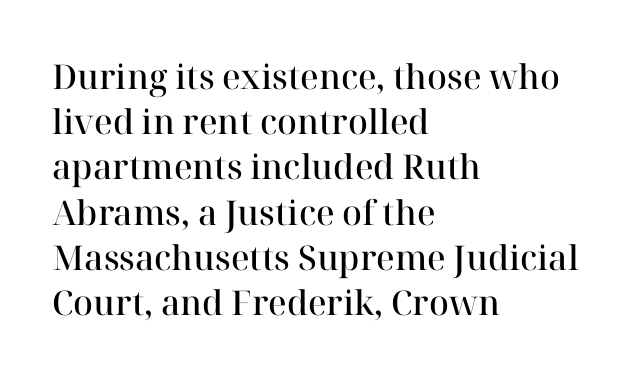
Q: Is the text bold? A: Semi-bold.
Q: Is the text italic (slanted)? A: No, it is upright.
Q: Is the typeface a serif or a sans-serif typeface? A: Serif.
Q: Is the text underlined? A: No.
Q: How is the paragraph aligned? A: Left-aligned.
Q: Is the spacing between letters normal or unusually wide? A: Normal.
Q: Is the spacing between lines tight, normal or loose? A: Normal.
Q: Width (condensed, normal, or wide)? A: Normal.
Q: Stroke contrast? A: High.
Q: x-height? A: Medium.
Q: Monospaced? A: No.
